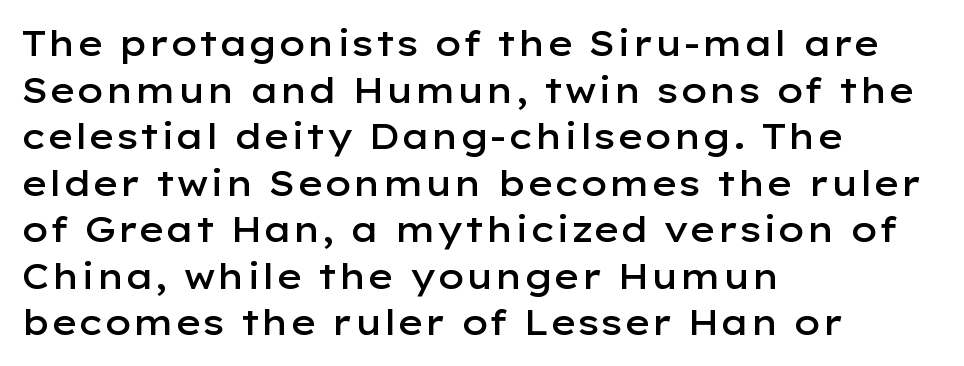
Q: Is the text bold? A: Semi-bold.
Q: Is the text italic (slanted)? A: No, it is upright.
Q: Is the typeface a serif or a sans-serif typeface? A: Sans-serif.
Q: Is the text underlined? A: No.
Q: How is the paragraph aligned? A: Left-aligned.
Q: Is the spacing between letters normal or unusually wide? A: Normal.
Q: Is the spacing between lines tight, normal or loose? A: Normal.
Q: Width (condensed, normal, or wide)? A: Wide.
Q: Stroke contrast? A: Low.
Q: x-height? A: Medium.
Q: Monospaced? A: No.
